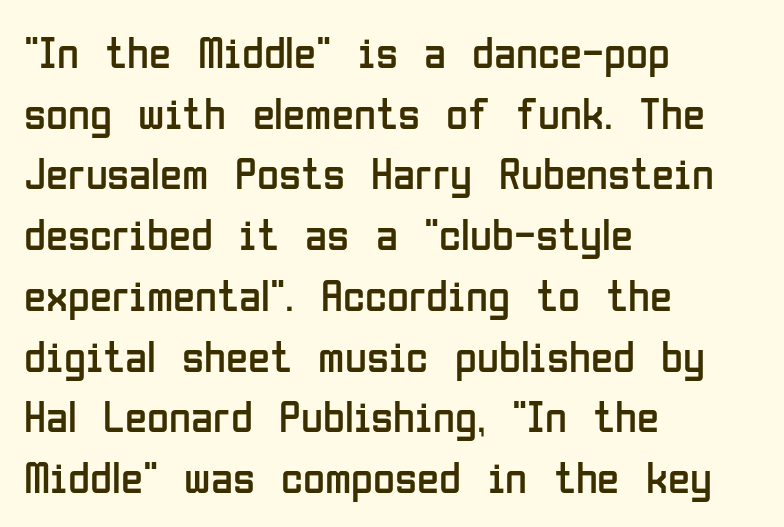
Q: Is the text bold? A: No.
Q: Is the text italic (slanted)? A: No, it is upright.
Q: Is the typeface a serif or a sans-serif typeface? A: Sans-serif.
Q: Is the text underlined? A: No.
Q: How is the paragraph aligned? A: Left-aligned.
Q: Is the spacing between letters normal or unusually wide? A: Normal.
Q: Is the spacing between lines tight, normal or loose? A: Normal.
Q: Width (condensed, normal, or wide)? A: Condensed.
Q: Stroke contrast? A: Low.
Q: x-height? A: Medium.
Q: Monospaced? A: No.
